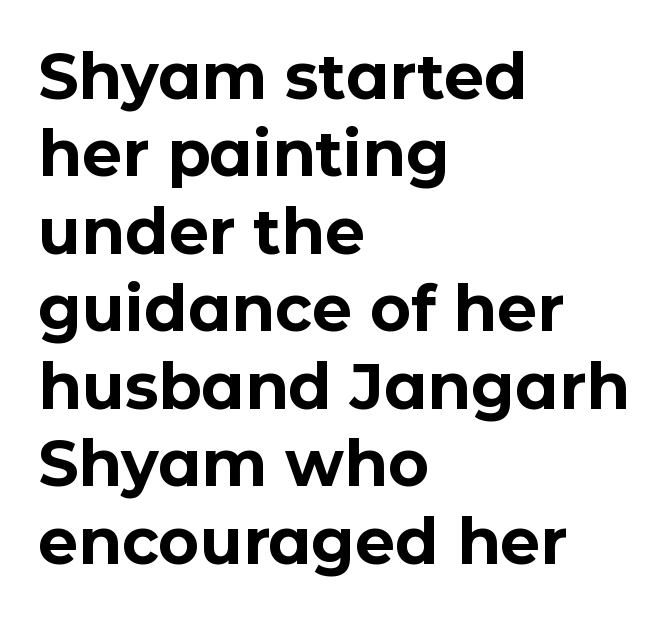
Serif or sans? Sans — the stroke terminals are bare. Heavy-handed strokes throughout: this text is bold. Horizontal alignment here is leftward, the default for most running prose. Here the glyphs are tracked normally, forming tight word shapes. The passage shown is not underscored anywhere.
